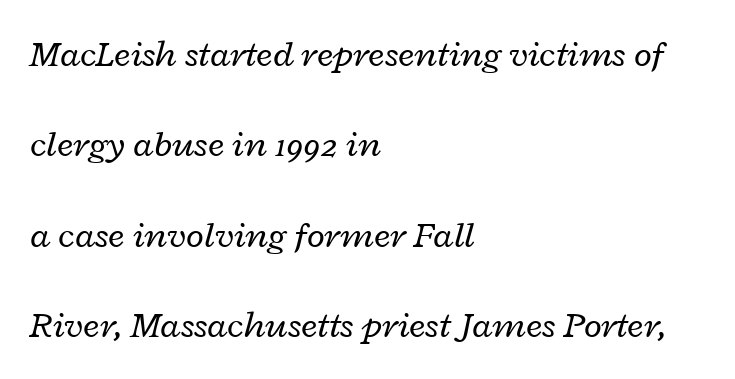
The image shows 37 px regular-weight, wide type, italic (leaning right); set left-aligned, loose line spacing (2.44x), normal letter spacing, not underlined; low stroke contrast and a medium x-height.
